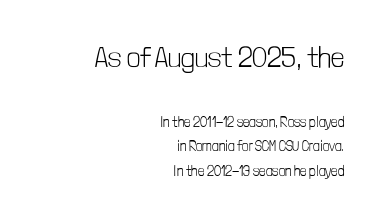
The image shows 29 px light, condensed sans-serif type, upright; set right-aligned, line spacing 1.75x, normal letter spacing, not underlined; the first (top) block is 2.07x larger; low stroke contrast and a medium x-height.
